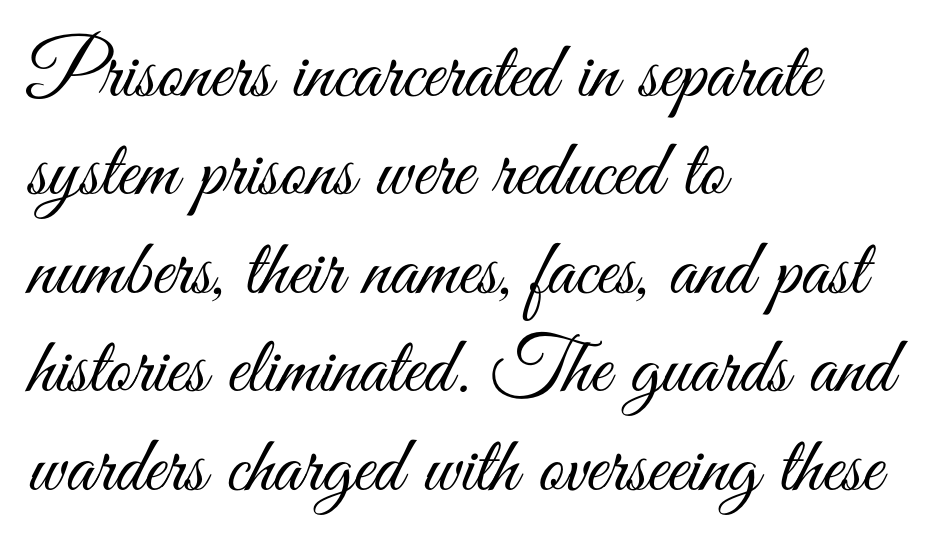
The image shows 80 px light, condensed sans-serif type; set left-aligned, line spacing 1.23x, normal letter spacing, not underlined; medium stroke contrast and a small x-height.
